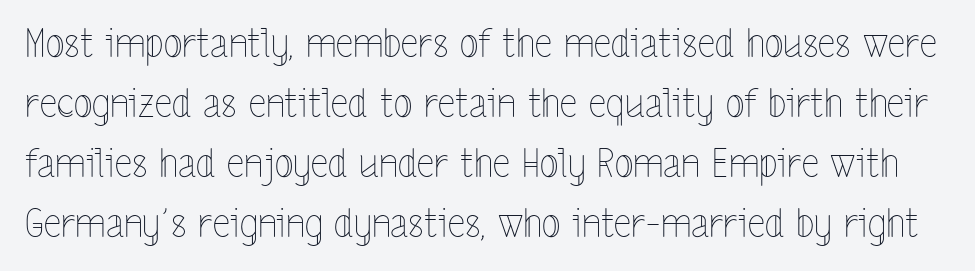
The passage shown is not underscored anywhere. Here the glyphs are tracked normally, forming tight word shapes. Regular leading. Unlike italic type, these characters show no tilt at all. These lines are rendered in a variable-pitch font.
